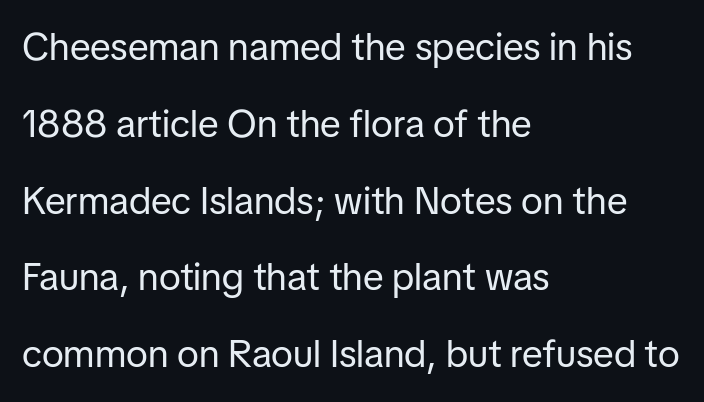
Honestly, the letter spacing is just normal — you wouldn't notice it. Ascenders rise straight up at ninety degrees. Visually the block forms a straight wall on the left and a jagged coastline on the right. A quiet, ordinary-to-light weight characterises the typeface. The glyphs are unaccompanied by any horizontal stroke below them. Loosely led — the rows are spread out.
